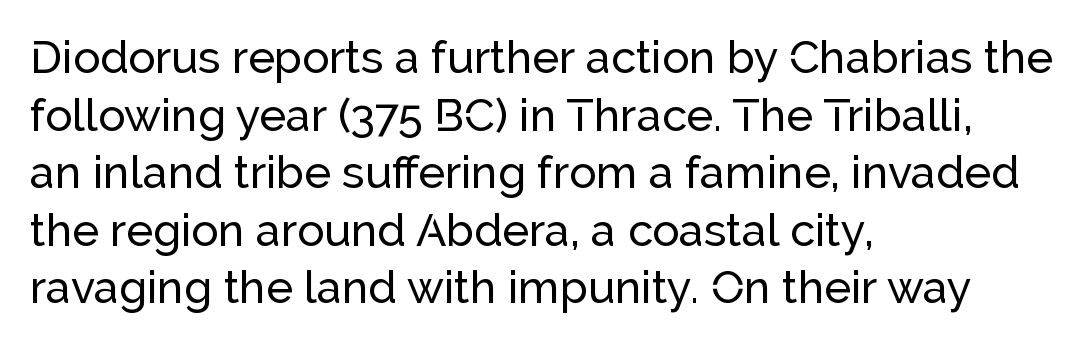
{"serif": "no", "italic": "no", "width": "normal", "stroke_contrast": "low", "x_height": "medium", "monospaced": "no", "underline": "no", "align": "left", "line_spacing": "normal", "line_spacing_ratio": 1.28, "letter_spacing": "normal", "letter_spacing_em": 0.0, "glyph_px": 45}
